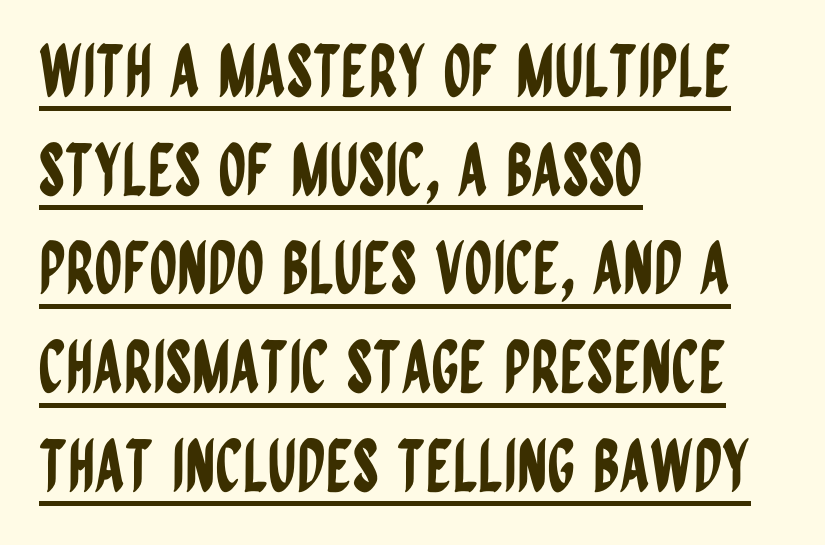
The image shows 71 px condensed sans-serif type, upright; set left-aligned, normal line spacing (1.39x), normal letter spacing, underlined; low stroke contrast and a large x-height.
